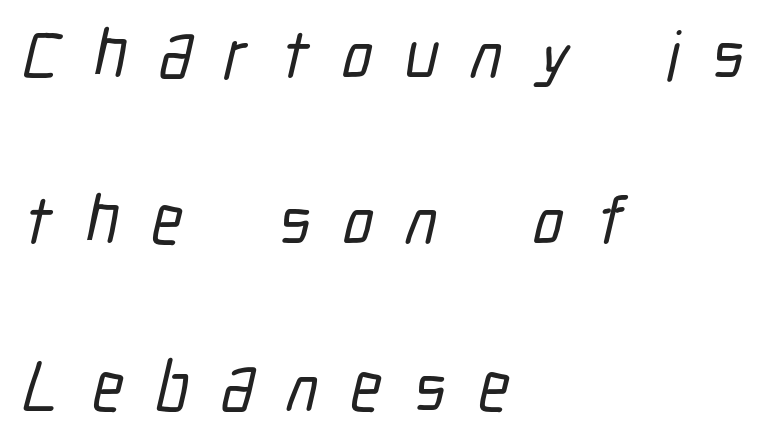
Q: Is the typeface a serif or a sans-serif typeface? A: Sans-serif.
Q: Is the text underlined? A: No.
Q: How is the paragraph aligned? A: Left-aligned.
Q: Is the spacing between letters normal or unusually wide? A: Unusually wide.
Q: Is the spacing between lines tight, normal or loose? A: Loose.
Q: Width (condensed, normal, or wide)? A: Condensed.
Q: Stroke contrast? A: Low.
Q: x-height? A: Medium.
Q: Monospaced? A: No.
